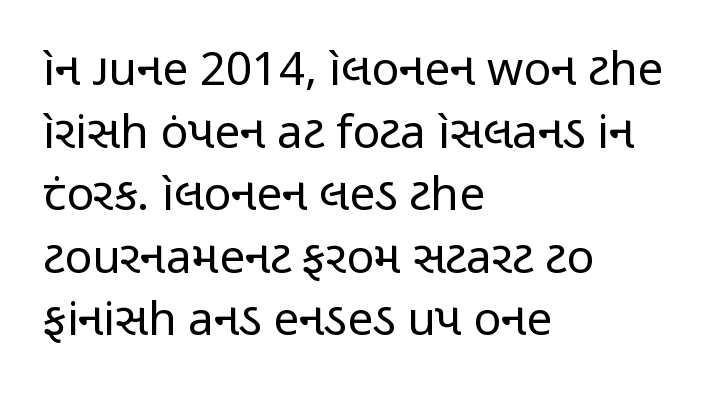
The image shows 46 px regular-weight, condensed sans-serif type, upright; set left-aligned, normal line spacing (1.36x), normal letter spacing, not underlined; low stroke contrast and a medium x-height.
